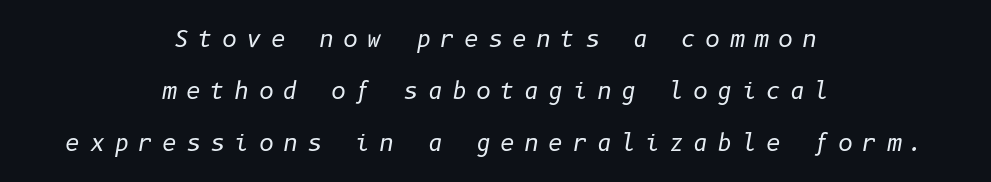
Q: Is the text bold? A: No.
Q: Is the text italic (slanted)? A: Yes, it leans right by about 10 degrees.
Q: Is the text underlined? A: No.
Q: How is the paragraph aligned? A: Centered.
Q: Is the spacing between letters normal or unusually wide? A: Unusually wide.
Q: Is the spacing between lines tight, normal or loose? A: Loose.
